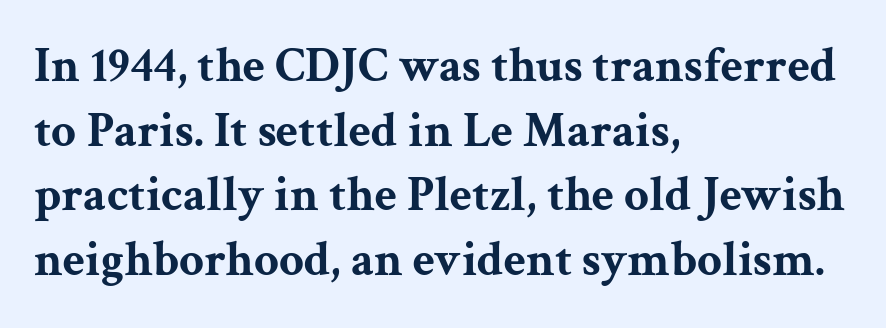
The letters sit at their default tracking, neither squeezed nor spread. Is this a fixed-width face? No — the glyphs have proportional, varying widths. One-word summary of the alignment: left. Letters rest on an invisible, unmarked baseline. The font is running at its bold setting.
